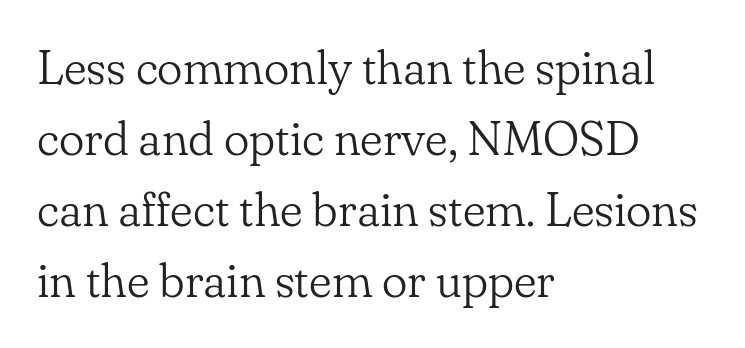
A classic flush-left, rag-right setting is used for this passage. Ordinary non-slanted type is in use. Between one letter and the next there's only the usual sliver of space. This reads as an unemphasized weight, regular at the heaviest.
